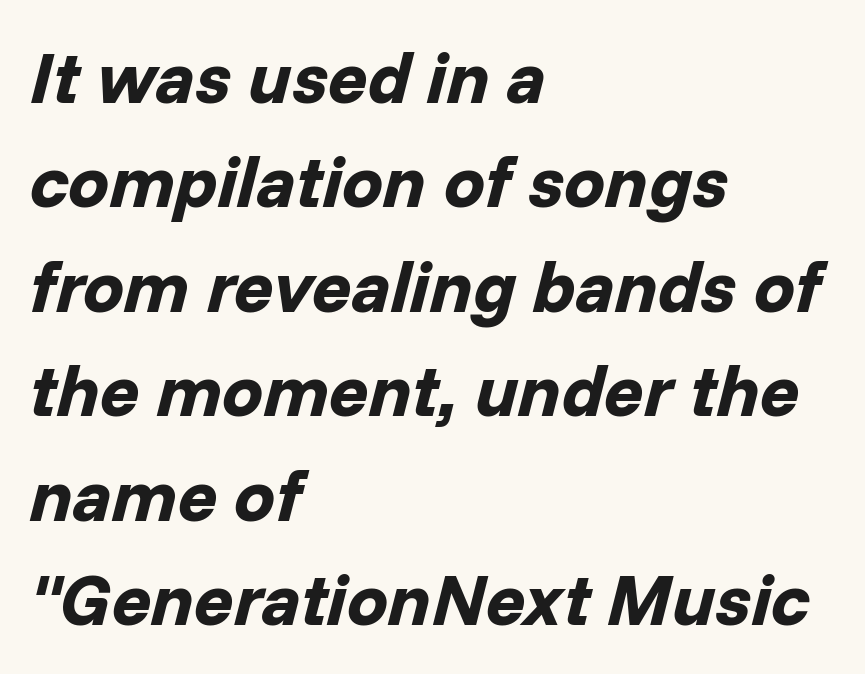
The image shows 73 px bold type, italic (leaning right); set left-aligned, normal line spacing (1.43x), normal letter spacing, not underlined; low stroke contrast and a medium x-height.
